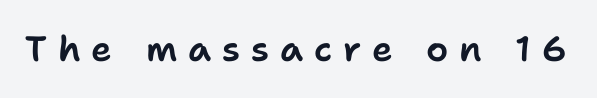
Q: Is the text italic (slanted)? A: No, it is upright.
Q: Is the typeface a serif or a sans-serif typeface? A: Sans-serif.
Q: Is the text underlined? A: No.
Q: Is the spacing between letters normal or unusually wide? A: Unusually wide.
Q: Width (condensed, normal, or wide)? A: Normal.
Q: Stroke contrast? A: Low.
Q: x-height? A: Medium.
Q: Monospaced? A: No.
